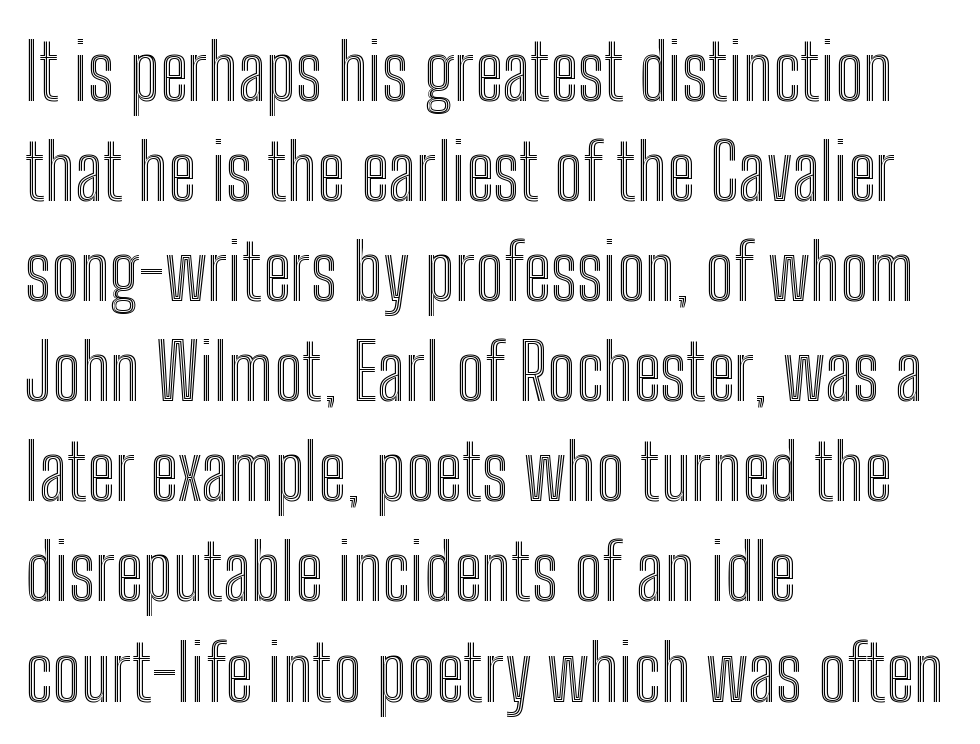
{"italic": "no", "width": "condensed", "x_height": "medium", "monospaced": "no", "underline": "no", "align": "left", "line_spacing": "normal", "line_spacing_ratio": 1.3, "letter_spacing": "normal", "letter_spacing_em": 0.0, "glyph_px": 77}
